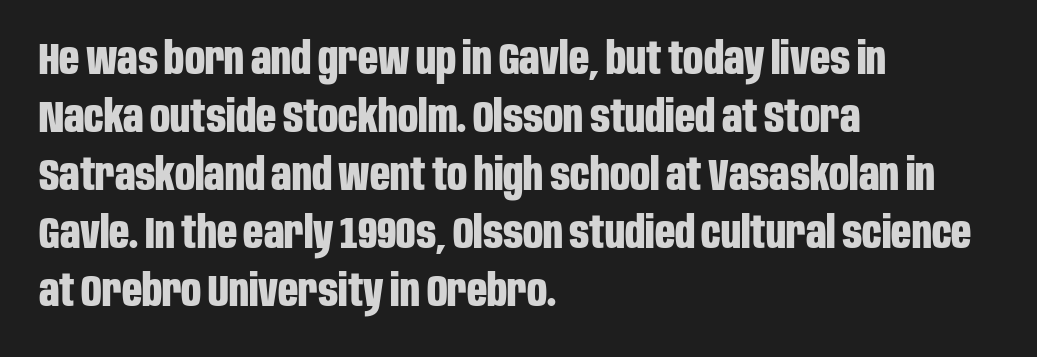
{"serif": "no", "italic": "no", "bold": "yes", "weight": "bold", "width": "condensed", "stroke_contrast": "low", "x_height": "large", "monospaced": "no", "underline": "no", "align": "left", "line_spacing": "normal", "line_spacing_ratio": 1.32, "letter_spacing": "normal", "letter_spacing_em": 0.0, "glyph_px": 44}
